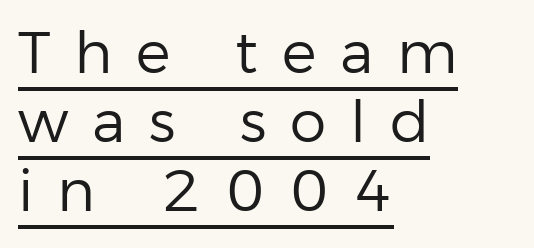
Somebody hit Ctrl+U on this one — the words are underlined. The characters are drawn with everyday or finer stroke widths. Italic? Not at all — the glyphs are vertical. Type style note: lacks serifs. These lines stack with their left ends in a neat column.
